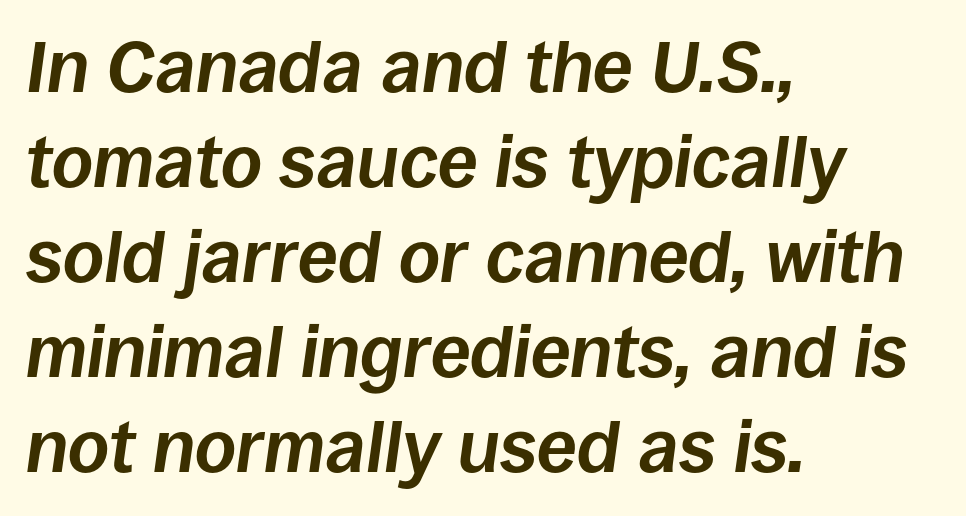
{"italic": "yes", "lean": "right", "slant_degrees": 8, "bold": "yes", "weight": "bold", "width": "normal", "stroke_contrast": "low", "x_height": "large", "monospaced": "no", "underline": "no", "align": "left", "line_spacing": "normal", "line_spacing_ratio": 1.32, "letter_spacing": "normal", "letter_spacing_em": 0.0, "glyph_px": 72}
